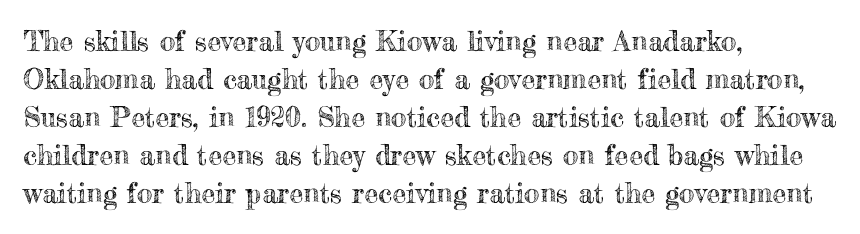
{"italic": "no", "width": "normal", "x_height": "small", "monospaced": "no", "underline": "no", "align": "left", "line_spacing": "normal", "line_spacing_ratio": 1.36, "letter_spacing": "normal", "letter_spacing_em": 0.0, "glyph_px": 28}
